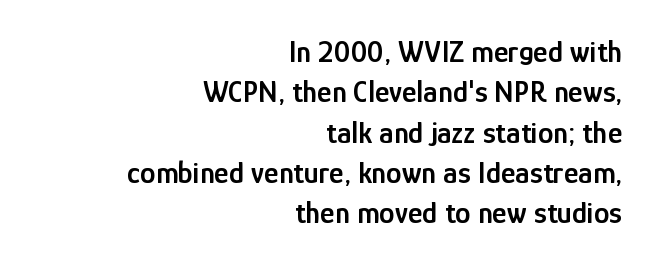
The image shows 31 px semibold, condensed sans-serif type, upright; set right-aligned, normal line spacing (1.3x), normal letter spacing, not underlined; low stroke contrast and a medium x-height.
